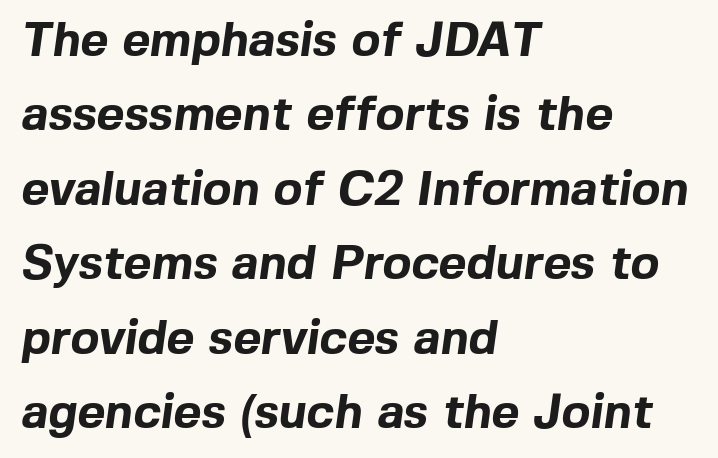
A normal amount of white space separates one row of letters from the next. These lines are rendered in a variable-pitch font. The rendering anchors every line to the left-hand side. Letterform terminals end flat and unadorned throughout the passage.
